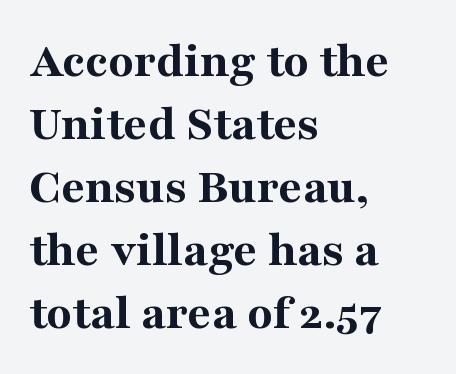
The image shows 52 px bold serif type, upright; set left-aligned, line spacing 1.21x, normal letter spacing, not underlined; medium stroke contrast and a medium x-height.
